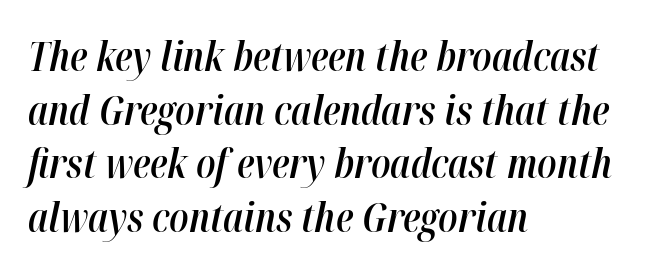
Q: Is the text bold? A: Semi-bold.
Q: Is the text italic (slanted)? A: Yes, it leans right by about 12 degrees.
Q: Is the text underlined? A: No.
Q: How is the paragraph aligned? A: Left-aligned.
Q: Is the spacing between letters normal or unusually wide? A: Normal.
Q: Is the spacing between lines tight, normal or loose? A: Normal.
Q: Width (condensed, normal, or wide)? A: Condensed.
Q: Stroke contrast? A: High.
Q: x-height? A: Medium.
Q: Monospaced? A: No.
